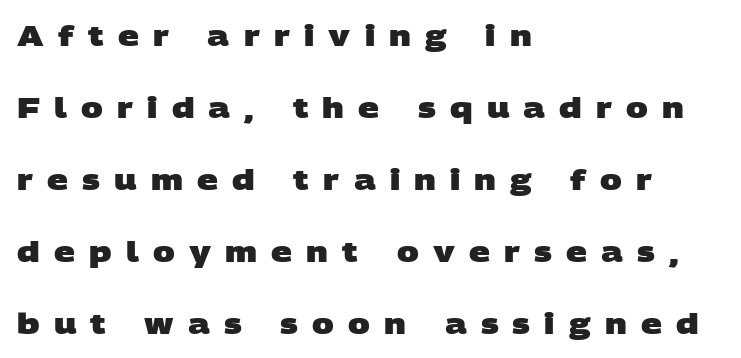
The image shows 29 px heavy, wide sans-serif type; set left-aligned, loose line spacing (2.48x), unusually wide letter spacing (+0.49 em), not underlined; low stroke contrast and a large x-height.
